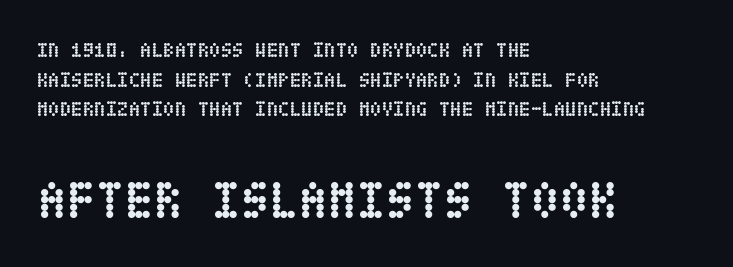
Any mark beneath the type? The region is blank. The lower block of text is set noticeably larger than the block above it. Strokes here are thick enough to call this a true bold. The tracking reads as untouched default to a designer's eye.
